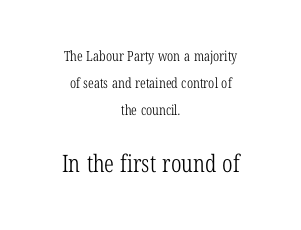
Q: Is the text bold? A: No.
Q: Is the text underlined? A: No.
Q: How is the paragraph aligned? A: Centered.
Q: Is the spacing between letters normal or unusually wide? A: Normal.
Q: Is the spacing between lines tight, normal or loose? A: Loose.
Q: Which block of text is set in a larger size, the first (top) or the second (bottom)? A: The second (bottom) one.
